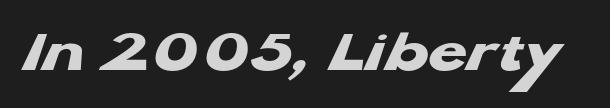
The area under the type is left untouched. Between one letter and the next there's only the usual sliver of space. The sample has been set heavy, in full bold. The designer went with a sans here, leaving each stem footless.
